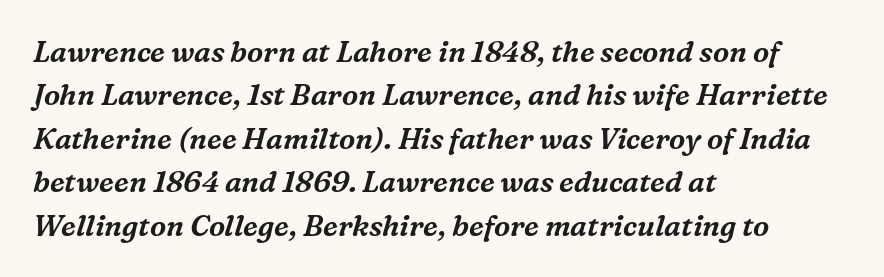
Q: Is the text italic (slanted)? A: Yes, it leans right by about 16 degrees.
Q: Is the typeface a serif or a sans-serif typeface? A: Serif.
Q: Is the text underlined? A: No.
Q: How is the paragraph aligned? A: Left-aligned.
Q: Is the spacing between letters normal or unusually wide? A: Normal.
Q: Is the spacing between lines tight, normal or loose? A: Normal.
Q: Width (condensed, normal, or wide)? A: Normal.
Q: Stroke contrast? A: Medium.
Q: x-height? A: Medium.
Q: Monospaced? A: No.
